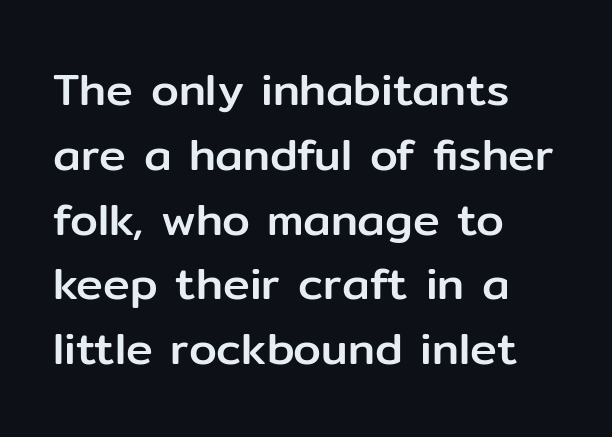
The image shows 45 px sans-serif type, upright; set left-aligned, normal line spacing (1.44x), normal letter spacing, not underlined; low stroke contrast and a medium x-height.
